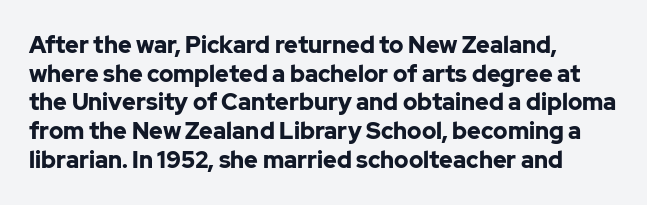
The image shows 23 px bold type, upright; set left-aligned, normal line spacing (1.25x), normal letter spacing, not underlined.
